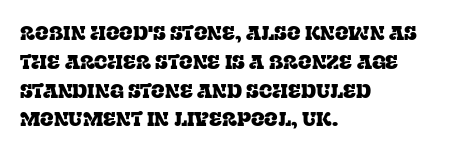
{"italic": "no", "underline": "no", "align": "left", "line_spacing": "normal", "line_spacing_ratio": 1.44, "letter_spacing": "normal", "letter_spacing_em": 0.0, "glyph_px": 20}
